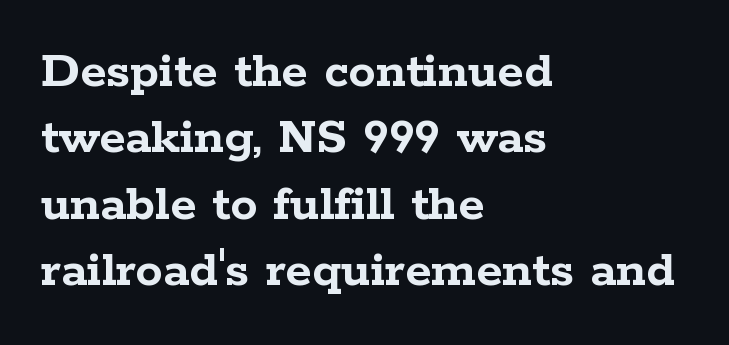
The image shows 54 px semibold, wide serif type, upright; set left-aligned, line spacing 1.23x, normal letter spacing, not underlined; low stroke contrast and a medium x-height.
